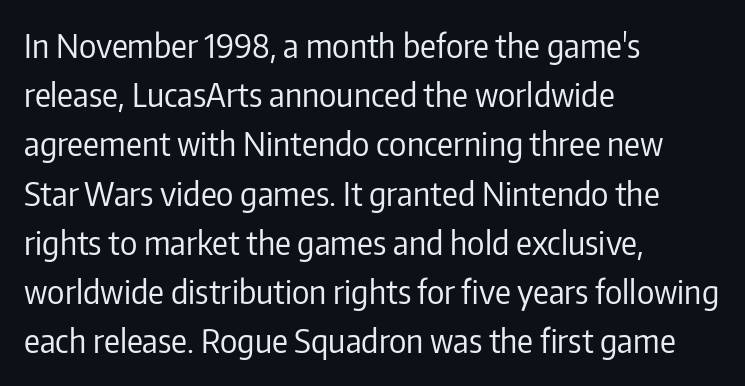
Is the letter spacing exaggerated? No — it looks like the ordinary default. Designer's note — italics off, roman on. In terms of leading, this rendering sits right in the middle. The passage shown is not underscored anywhere. Does the copy run flush right? No — it runs flush left.
